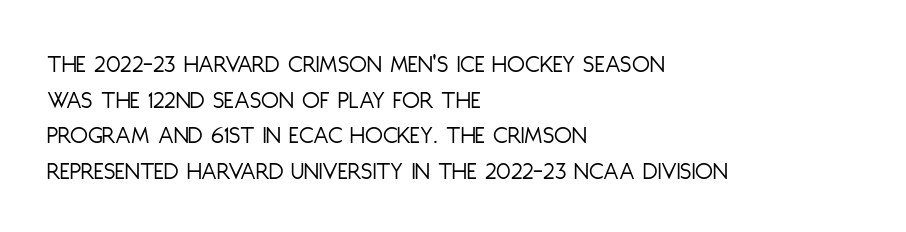
Q: Is the text bold? A: No.
Q: Is the text italic (slanted)? A: No, it is upright.
Q: Is the text underlined? A: No.
Q: How is the paragraph aligned? A: Left-aligned.
Q: Is the spacing between letters normal or unusually wide? A: Normal.
Q: Is the spacing between lines tight, normal or loose? A: Normal.
